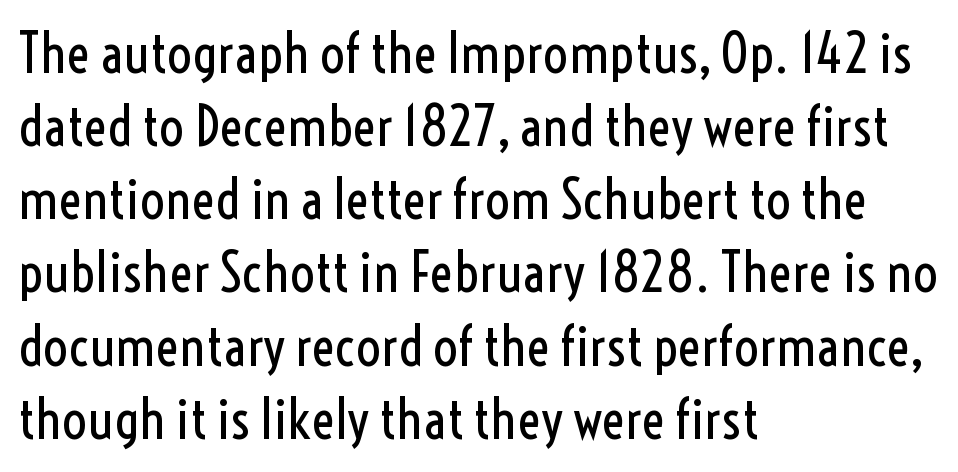
Each letter's strokes conclude bluntly, with no projecting serifs. A student would call this left alignment; a typographer would say flush left, rag right. These lines are rendered in a variable-pitch font. Vertically, the passage feels balanced, rows spaced as you'd expect. Quick note: not italic, upright.
